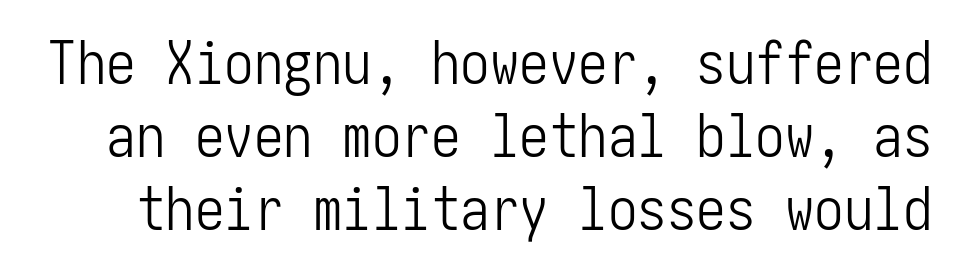
Q: Is the text bold? A: No.
Q: Is the text italic (slanted)? A: No, it is upright.
Q: Is the typeface a serif or a sans-serif typeface? A: Sans-serif.
Q: Is the text underlined? A: No.
Q: Is the spacing between letters normal or unusually wide? A: Normal.
Q: Width (condensed, normal, or wide)? A: Condensed.
Q: Stroke contrast? A: Low.
Q: x-height? A: Medium.
